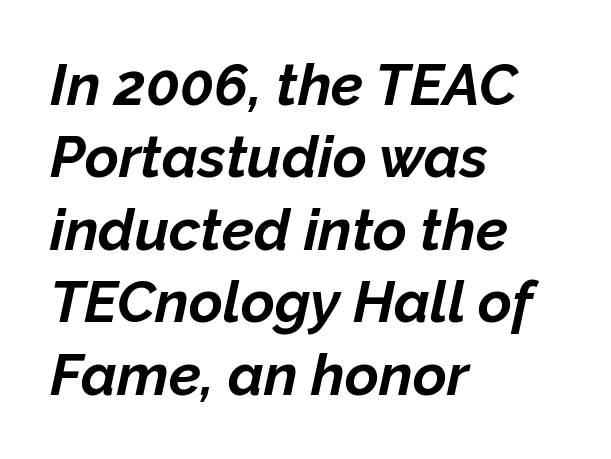
Q: Is the text bold? A: Yes.
Q: Is the text italic (slanted)? A: Yes, it leans right by about 12 degrees.
Q: Is the text underlined? A: No.
Q: How is the paragraph aligned? A: Left-aligned.
Q: Is the spacing between letters normal or unusually wide? A: Normal.
Q: Is the spacing between lines tight, normal or loose? A: Normal.
Q: Width (condensed, normal, or wide)? A: Normal.
Q: Stroke contrast? A: Low.
Q: x-height? A: Medium.
Q: Monospaced? A: No.
